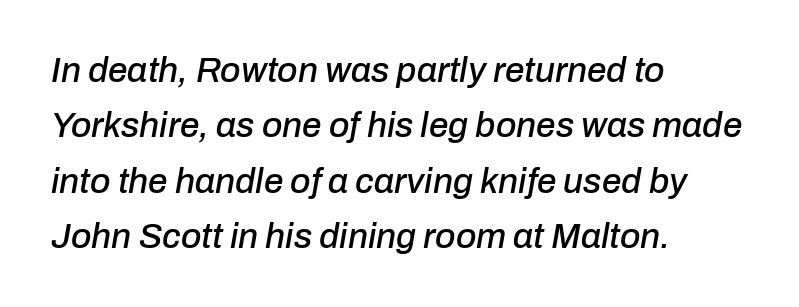
You can tell it's italic because the verticals aren't actually vertical. These lines stack with their left ends in a neat column. In terms of letterspacing, this is plain default setting. Each letter keeps its own natural width here, so spacing adapts to shape. Leading matches the norm, producing a regular column.
